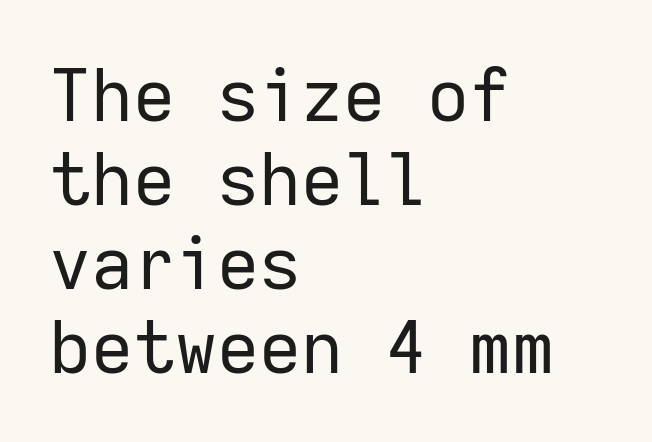
Q: Is the text bold? A: No.
Q: Is the text italic (slanted)? A: No, it is upright.
Q: Is the typeface a serif or a sans-serif typeface? A: Sans-serif.
Q: Is the text underlined? A: No.
Q: How is the paragraph aligned? A: Left-aligned.
Q: Is the spacing between letters normal or unusually wide? A: Normal.
Q: Is the spacing between lines tight, normal or loose? A: Tight.
Q: Width (condensed, normal, or wide)? A: Normal.
Q: Stroke contrast? A: Low.
Q: x-height? A: Medium.
Q: Monospaced? A: Yes.
